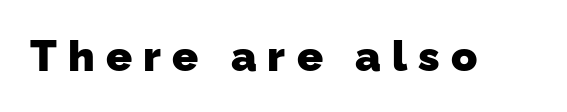
{"serif": "no", "bold": "yes", "weight": "heavy", "width": "normal", "stroke_contrast": "low", "x_height": "medium", "monospaced": "no", "underline": "no", "letter_spacing": "wide", "letter_spacing_em": 0.26, "glyph_px": 43}
